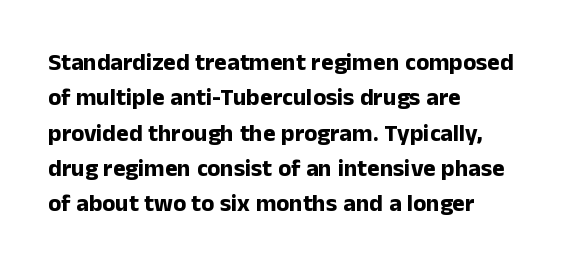
{"italic": "no", "bold": "yes", "underline": "no", "align": "left", "line_spacing": "normal", "line_spacing_ratio": 1.47, "letter_spacing": "normal", "letter_spacing_em": 0.0, "glyph_px": 24}
